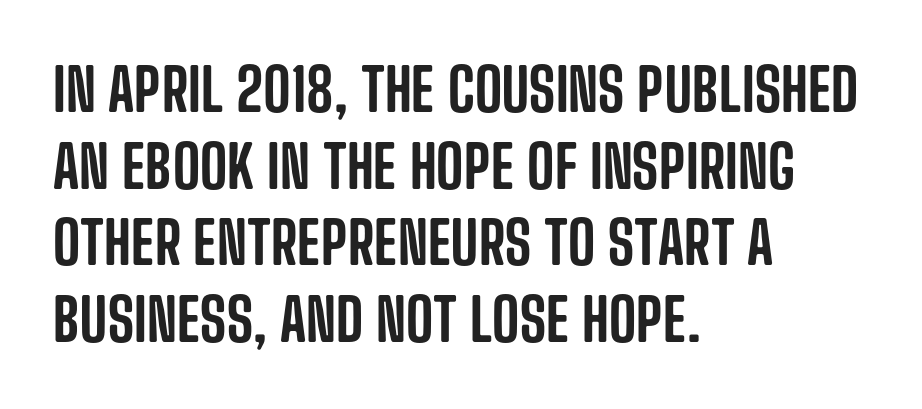
{"serif": "no", "italic": "no", "width": "condensed", "stroke_contrast": "low", "x_height": "large", "monospaced": "no", "underline": "no", "align": "left", "line_spacing": "normal", "line_spacing_ratio": 1.3, "letter_spacing": "normal", "letter_spacing_em": 0.0, "glyph_px": 59}
